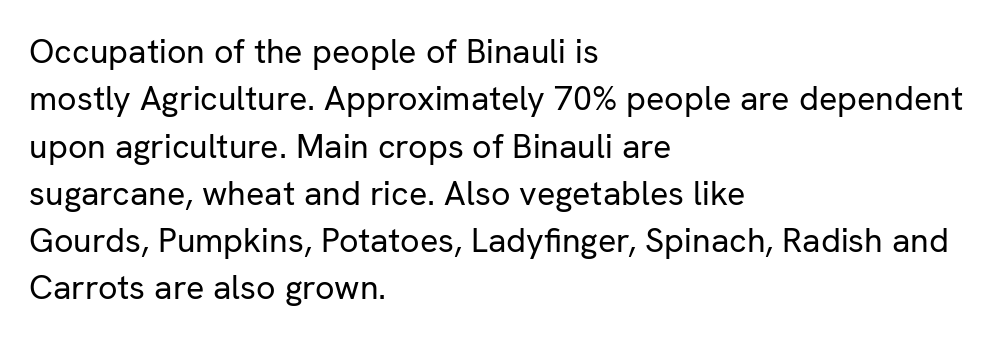
{"serif": "no", "italic": "no", "bold": "no", "weight": "regular", "width": "normal", "stroke_contrast": "low", "x_height": "medium", "monospaced": "no", "underline": "no", "align": "left", "line_spacing": "normal", "line_spacing_ratio": 1.39, "letter_spacing": "normal", "letter_spacing_em": 0.0, "glyph_px": 34}
